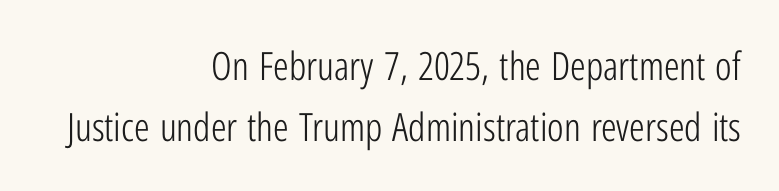
Q: Is the text bold? A: No.
Q: Is the text italic (slanted)? A: No, it is upright.
Q: Is the typeface a serif or a sans-serif typeface? A: Sans-serif.
Q: Is the text underlined? A: No.
Q: How is the paragraph aligned? A: Right-aligned.
Q: Is the spacing between letters normal or unusually wide? A: Normal.
Q: Is the spacing between lines tight, normal or loose? A: Normal.
Q: Width (condensed, normal, or wide)? A: Condensed.
Q: Stroke contrast? A: Low.
Q: x-height? A: Medium.
Q: Monospaced? A: No.
